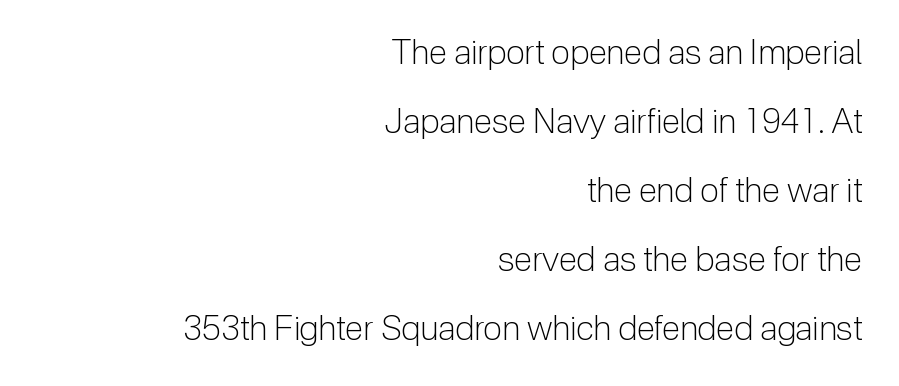
{"serif": "no", "italic": "no", "bold": "no", "weight": "light", "width": "normal", "stroke_contrast": "low", "x_height": "medium", "monospaced": "no", "underline": "no", "align": "right", "line_spacing": "loose", "line_spacing_ratio": 2.03, "letter_spacing": "normal", "letter_spacing_em": 0.0, "glyph_px": 34}
